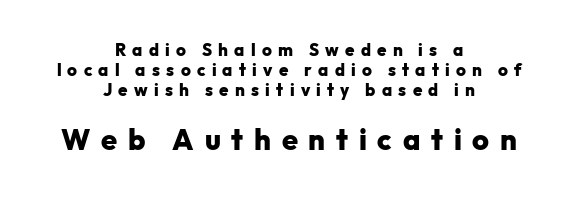
The image shows 29 px heavy sans-serif type, upright; set centered, line spacing 1.19x, unusually wide letter spacing (+0.37 em), not underlined; the second (bottom) block is 1.71x larger; low stroke contrast and a medium x-height.
